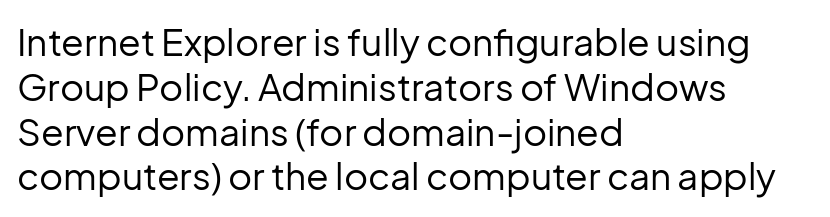
{"serif": "no", "italic": "no", "bold": "no", "weight": "regular", "width": "normal", "stroke_contrast": "low", "x_height": "medium", "monospaced": "no", "underline": "no", "align": "left", "line_spacing_ratio": 1.21, "letter_spacing": "normal", "letter_spacing_em": 0.0, "glyph_px": 37}
